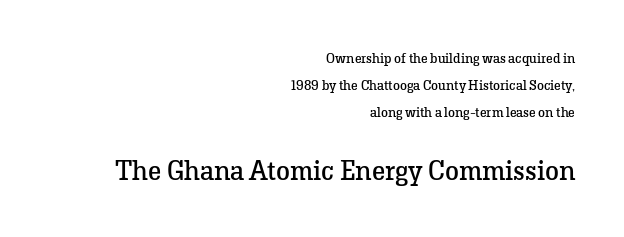
Q: Is the text bold? A: No.
Q: Is the text italic (slanted)? A: No, it is upright.
Q: Is the typeface a serif or a sans-serif typeface? A: Serif.
Q: Is the text underlined? A: No.
Q: How is the paragraph aligned? A: Right-aligned.
Q: Is the spacing between letters normal or unusually wide? A: Normal.
Q: Is the spacing between lines tight, normal or loose? A: Loose.
Q: Which block of text is set in a larger size, the first (top) or the second (bottom)? A: The second (bottom) one.
Q: Width (condensed, normal, or wide)? A: Normal.
Q: Stroke contrast? A: Low.
Q: x-height? A: Medium.
Q: Monospaced? A: No.
